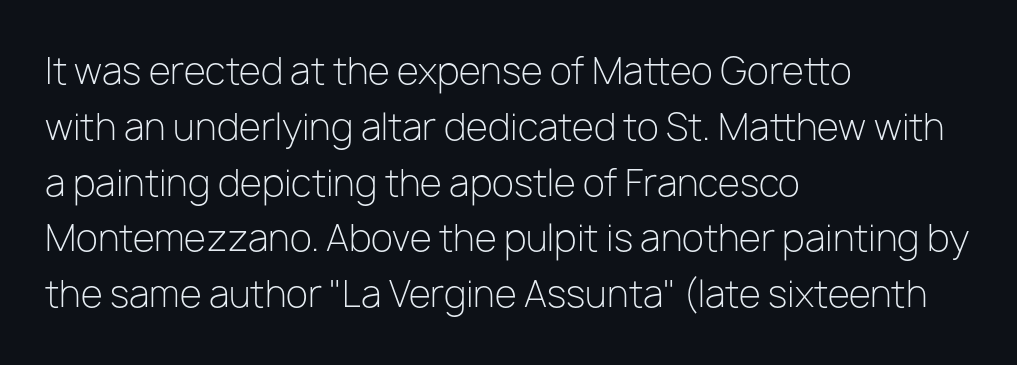
Q: Is the text bold? A: No.
Q: Is the text italic (slanted)? A: No, it is upright.
Q: Is the typeface a serif or a sans-serif typeface? A: Sans-serif.
Q: Is the text underlined? A: No.
Q: How is the paragraph aligned? A: Left-aligned.
Q: Is the spacing between letters normal or unusually wide? A: Normal.
Q: Is the spacing between lines tight, normal or loose? A: Normal.
Q: Width (condensed, normal, or wide)? A: Normal.
Q: Stroke contrast? A: Low.
Q: x-height? A: Medium.
Q: Monospaced? A: No.
